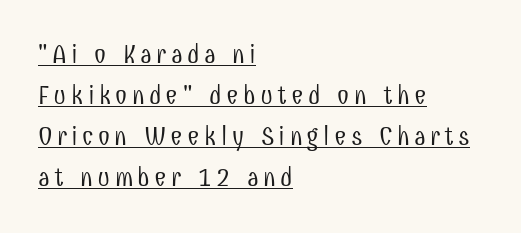
The image shows 27 px text type, upright; set left-aligned, normal line spacing (1.52x), underlined.
